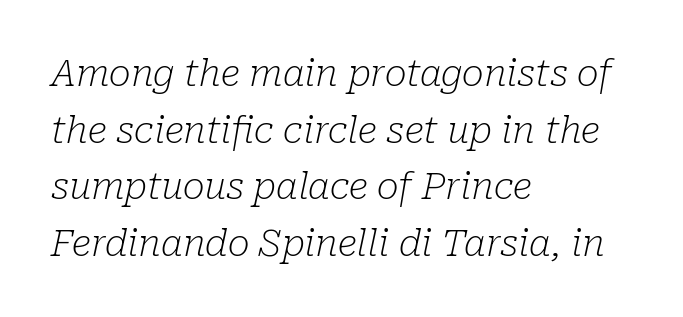
Q: Is the text bold? A: No.
Q: Is the text italic (slanted)? A: Yes, it leans right by about 10 degrees.
Q: Is the typeface a serif or a sans-serif typeface? A: Serif.
Q: Is the text underlined? A: No.
Q: How is the paragraph aligned? A: Left-aligned.
Q: Is the spacing between letters normal or unusually wide? A: Normal.
Q: Is the spacing between lines tight, normal or loose? A: Normal.
Q: Width (condensed, normal, or wide)? A: Normal.
Q: Stroke contrast? A: Low.
Q: x-height? A: Medium.
Q: Monospaced? A: No.
